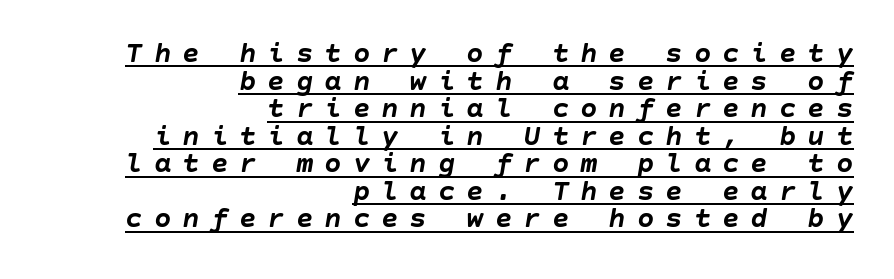
{"italic": "yes", "lean": "right", "slant_degrees": 10, "bold": "yes", "weight": "semibold", "width": "normal", "stroke_contrast": "low", "x_height": "large", "underline": "yes", "align": "right", "line_spacing": "tight", "line_spacing_ratio": 0.95, "letter_spacing": "wide", "letter_spacing_em": 0.38, "glyph_px": 29}
